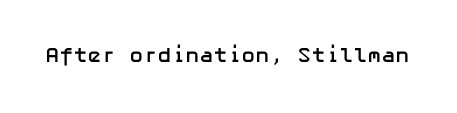
The image shows 21 px bold type, upright; set normal letter spacing, not underlined.
